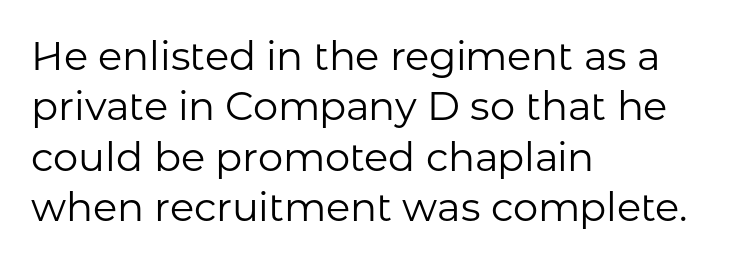
This sample has the flowing, uneven cadence of proportional lettering. You can tell from the bare stems that sans-serif type was used. The space beneath each line is pristine and unruled. Every character sits straight up, as roman type does. In terms of leading, this rendering sits right in the middle.
